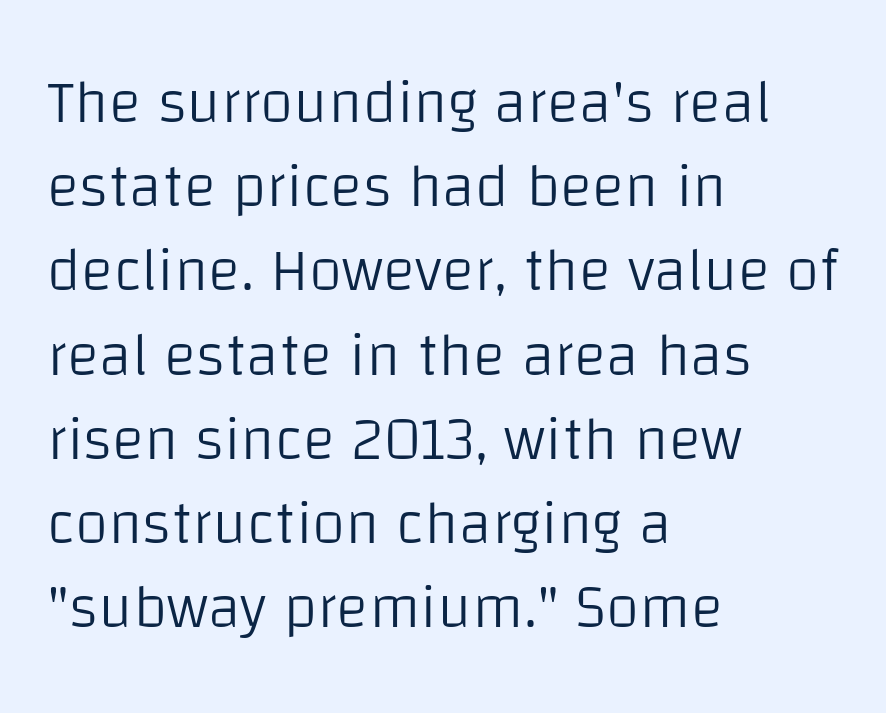
{"serif": "no", "italic": "no", "bold": "no", "weight": "light", "width": "normal", "stroke_contrast": "low", "x_height": "large", "monospaced": "no", "underline": "no", "align": "left", "line_spacing": "normal", "line_spacing_ratio": 1.38, "letter_spacing": "normal", "letter_spacing_em": 0.0, "glyph_px": 61}
